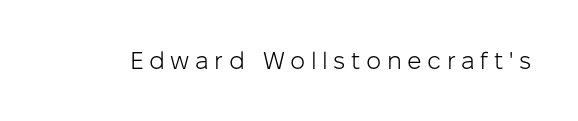
Q: Is the text bold? A: No.
Q: Is the text italic (slanted)? A: No, it is upright.
Q: Is the text underlined? A: No.
Q: Is the spacing between letters normal or unusually wide? A: Unusually wide.
